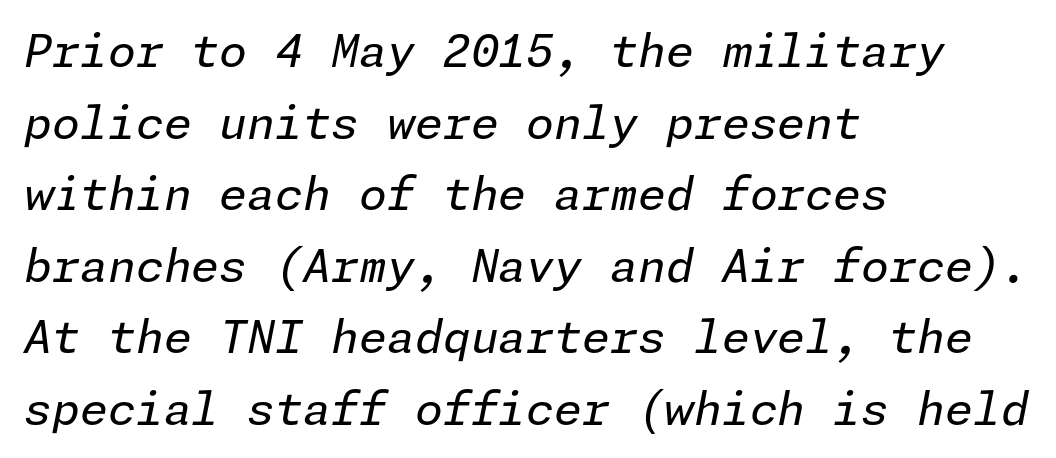
The image shows 45 px regular-weight type, italic (leaning right); set left-aligned, normal line spacing (1.59x), normal letter spacing, not underlined; low stroke contrast and a medium x-height.
